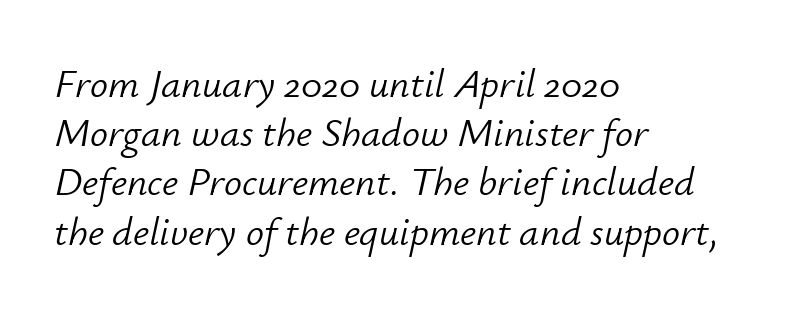
{"italic": "yes", "lean": "right", "slant_degrees": 12, "bold": "no", "weight": "light", "width": "normal", "stroke_contrast": "low", "x_height": "small", "monospaced": "no", "underline": "no", "align": "left", "line_spacing_ratio": 1.23, "letter_spacing": "normal", "letter_spacing_em": 0.0, "glyph_px": 40}
